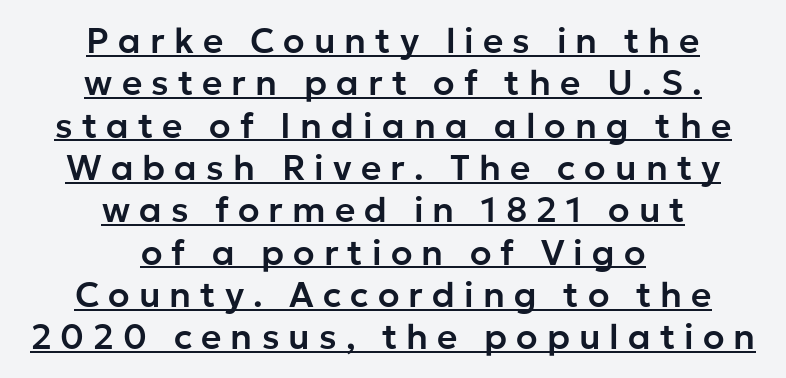
One-word summary of the alignment: center. A typesetter would call this proportional, since set widths differ per character. The letters stand upright; this is a roman face. Somebody hit Ctrl+U on this one — the words are underlined. Stroke terminals: plain, sans-serif.
